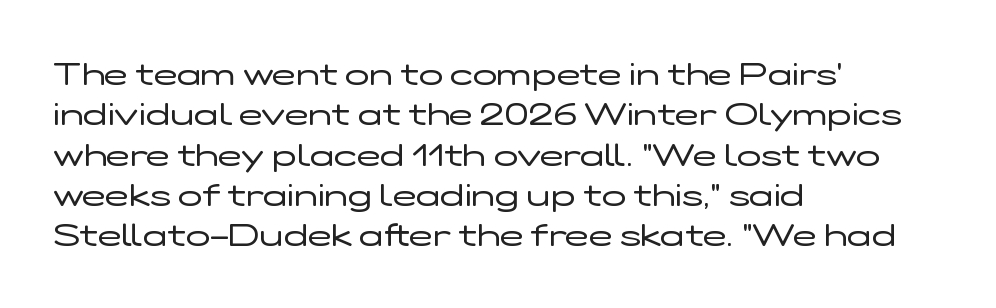
Q: Is the text bold? A: No.
Q: Is the text italic (slanted)? A: No, it is upright.
Q: Is the typeface a serif or a sans-serif typeface? A: Sans-serif.
Q: Is the text underlined? A: No.
Q: How is the paragraph aligned? A: Left-aligned.
Q: Is the spacing between letters normal or unusually wide? A: Normal.
Q: Is the spacing between lines tight, normal or loose? A: Normal.
Q: Width (condensed, normal, or wide)? A: Wide.
Q: Stroke contrast? A: Low.
Q: x-height? A: Medium.
Q: Monospaced? A: No.
